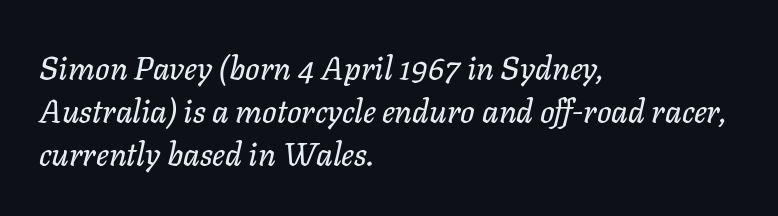
Q: Is the text italic (slanted)? A: Yes, it leans right by about 11 degrees.
Q: Is the text underlined? A: No.
Q: How is the paragraph aligned? A: Left-aligned.
Q: Is the spacing between letters normal or unusually wide? A: Normal.
Q: Is the spacing between lines tight, normal or loose? A: Normal.
Q: Width (condensed, normal, or wide)? A: Normal.
Q: Stroke contrast? A: Low.
Q: x-height? A: Medium.
Q: Monospaced? A: No.
